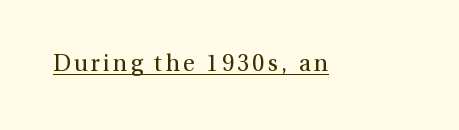
The image shows 23 px text type, upright; set underlined.
